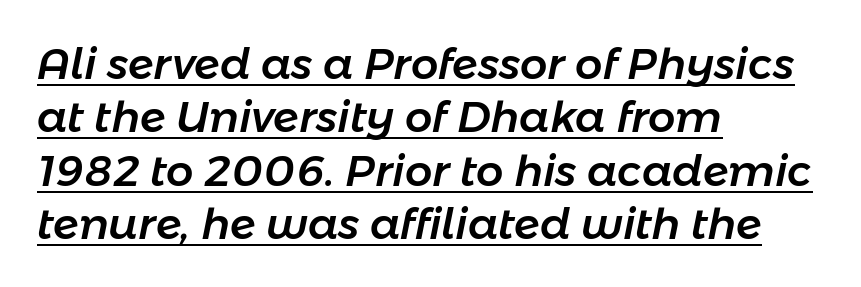
Q: Is the text italic (slanted)? A: Yes, it leans right by about 11 degrees.
Q: Is the text underlined? A: Yes.
Q: How is the paragraph aligned? A: Left-aligned.
Q: Is the spacing between letters normal or unusually wide? A: Normal.
Q: Width (condensed, normal, or wide)? A: Normal.
Q: Stroke contrast? A: Low.
Q: x-height? A: Medium.
Q: Monospaced? A: No.
